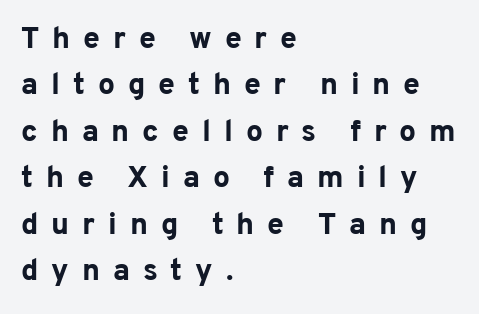
{"serif": "no", "italic": "no", "bold": "yes", "weight": "bold", "width": "normal", "stroke_contrast": "low", "x_height": "medium", "monospaced": "no", "underline": "no", "align": "left", "line_spacing": "normal", "line_spacing_ratio": 1.55, "letter_spacing": "wide", "letter_spacing_em": 0.43, "glyph_px": 30}
